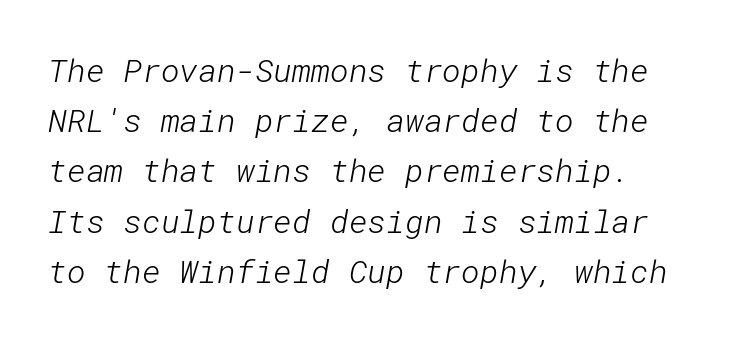
Q: Is the text bold? A: No.
Q: Is the typeface a serif or a sans-serif typeface? A: Sans-serif.
Q: Is the text underlined? A: No.
Q: Is the spacing between letters normal or unusually wide? A: Normal.
Q: Is the spacing between lines tight, normal or loose? A: Normal.
Q: Width (condensed, normal, or wide)? A: Normal.
Q: Stroke contrast? A: Low.
Q: x-height? A: Medium.
